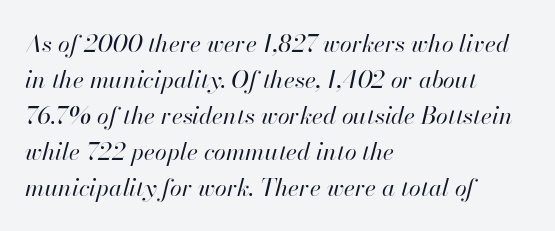
If you measured baseline to baseline, you'd find a middling distance. Left-aligned paragraph, ragged on the right. Italic? Definitely — the glyphs are oblique. The line texture is even and compact thanks to regular tracking. The passage shown is not underscored anywhere.
